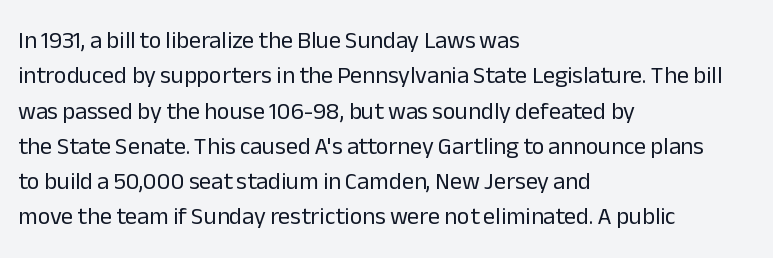
{"italic": "no", "bold": "no", "underline": "no", "align": "left", "line_spacing": "normal", "line_spacing_ratio": 1.47, "letter_spacing": "normal", "letter_spacing_em": 0.0, "glyph_px": 24}
